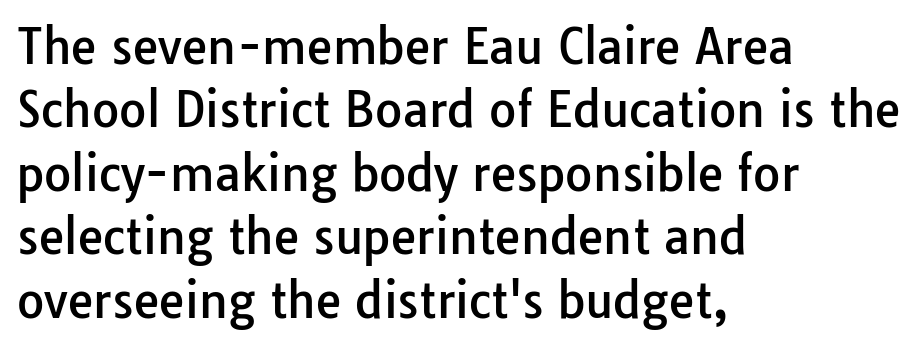
{"serif": "no", "italic": "no", "width": "normal", "stroke_contrast": "low", "x_height": "medium", "monospaced": "no", "underline": "no", "align": "left", "line_spacing": "normal", "line_spacing_ratio": 1.35, "letter_spacing": "normal", "letter_spacing_em": 0.0, "glyph_px": 47}
